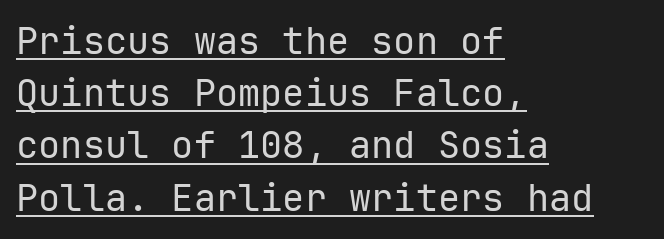
{"serif": "no", "italic": "no", "bold": "no", "weight": "regular", "width": "normal", "stroke_contrast": "low", "x_height": "medium", "underline": "yes", "align": "left", "line_spacing": "normal", "line_spacing_ratio": 1.41, "letter_spacing": "normal", "letter_spacing_em": 0.0, "glyph_px": 37}
